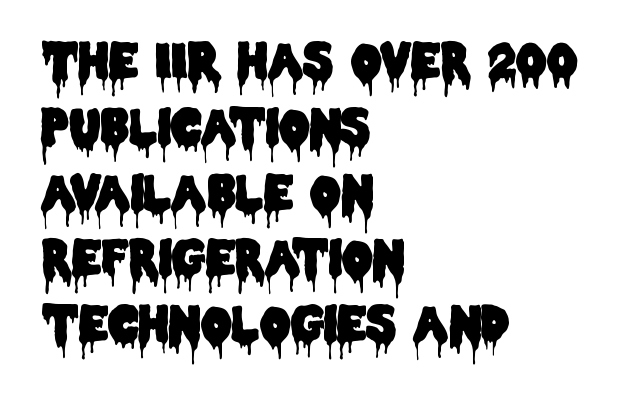
{"serif": "no", "italic": "no", "width": "condensed", "stroke_contrast": "low", "x_height": "large", "monospaced": "no", "underline": "no", "align": "left", "line_spacing": "normal", "line_spacing_ratio": 1.37, "letter_spacing": "normal", "letter_spacing_em": 0.0, "glyph_px": 48}
